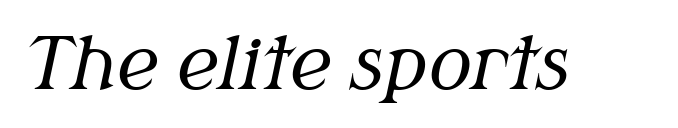
{"serif": "yes", "italic": "yes", "lean": "right", "slant_degrees": 12, "bold": "no", "weight": "regular", "width": "normal", "stroke_contrast": "medium", "x_height": "medium", "monospaced": "no", "underline": "no", "letter_spacing": "normal", "letter_spacing_em": 0.0, "glyph_px": 72}
